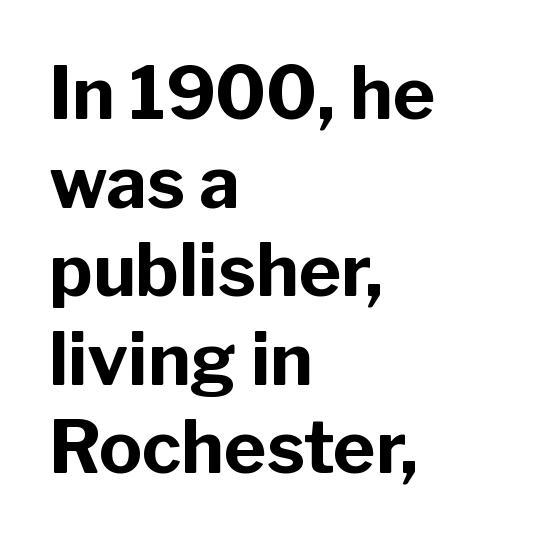
Q: Is the text bold? A: Yes.
Q: Is the text italic (slanted)? A: No, it is upright.
Q: Is the typeface a serif or a sans-serif typeface? A: Sans-serif.
Q: Is the text underlined? A: No.
Q: How is the paragraph aligned? A: Left-aligned.
Q: Is the spacing between letters normal or unusually wide? A: Normal.
Q: Width (condensed, normal, or wide)? A: Normal.
Q: Stroke contrast? A: Low.
Q: x-height? A: Medium.
Q: Monospaced? A: No.
